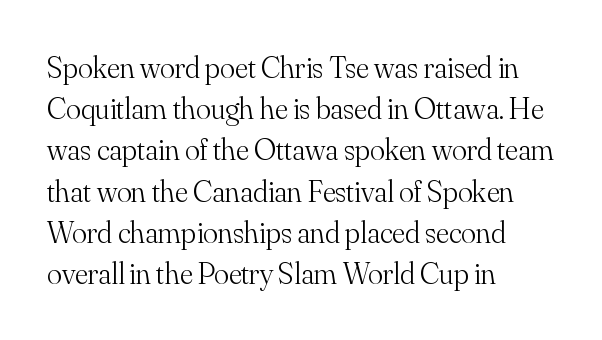
The image shows 31 px light serif type, upright; set left-aligned, normal line spacing (1.33x), normal letter spacing, not underlined; medium stroke contrast and a small x-height.
